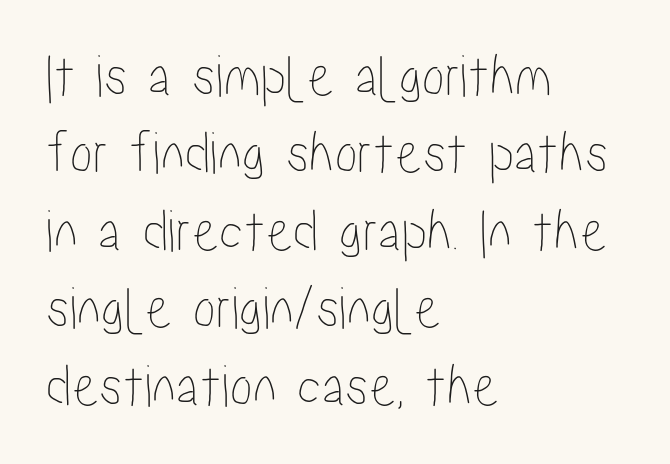
The image shows 61 px condensed type, upright; set left-aligned, normal line spacing (1.27x), normal letter spacing, not underlined; low stroke contrast and a medium x-height.
